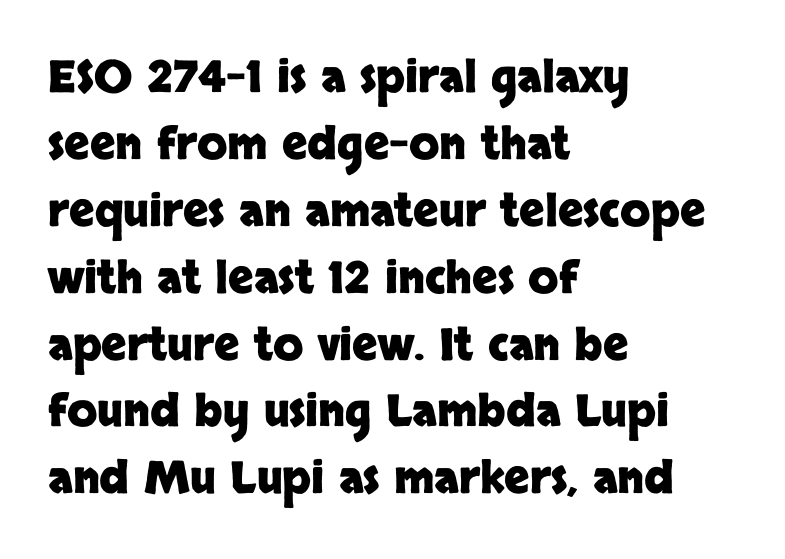
Q: Is the text bold? A: Yes.
Q: Is the text italic (slanted)? A: No, it is upright.
Q: Is the typeface a serif or a sans-serif typeface? A: Sans-serif.
Q: Is the text underlined? A: No.
Q: How is the paragraph aligned? A: Left-aligned.
Q: Is the spacing between letters normal or unusually wide? A: Normal.
Q: Is the spacing between lines tight, normal or loose? A: Normal.
Q: Width (condensed, normal, or wide)? A: Normal.
Q: Stroke contrast? A: Low.
Q: x-height? A: Large.
Q: Monospaced? A: No.
